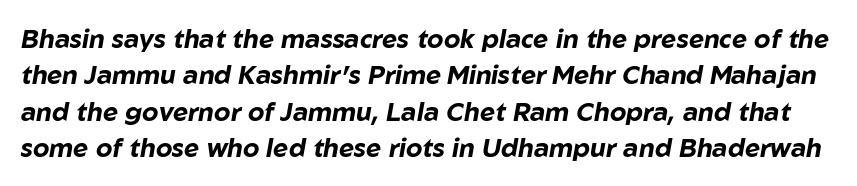
Q: Is the text bold? A: Yes.
Q: Is the text italic (slanted)? A: Yes, it leans right by about 10 degrees.
Q: Is the text underlined? A: No.
Q: Is the spacing between letters normal or unusually wide? A: Normal.
Q: Is the spacing between lines tight, normal or loose? A: Normal.
